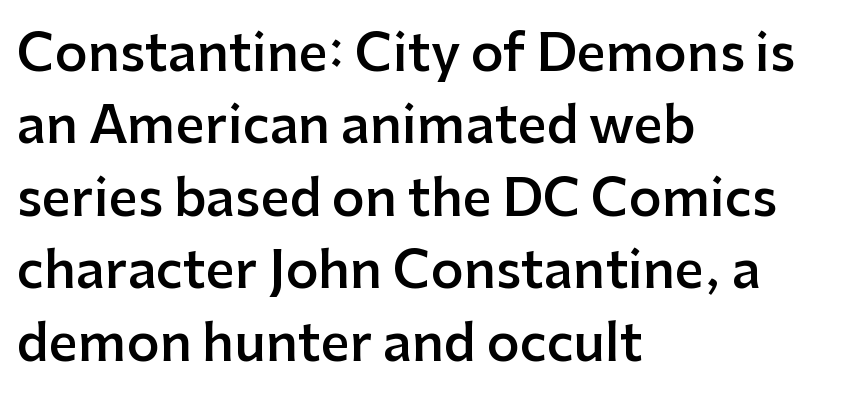
{"serif": "no", "italic": "no", "bold": "semi", "weight": "semibold", "width": "normal", "stroke_contrast": "low", "x_height": "medium", "monospaced": "no", "underline": "no", "align": "left", "line_spacing": "normal", "line_spacing_ratio": 1.42, "letter_spacing": "normal", "letter_spacing_em": 0.0, "glyph_px": 51}
